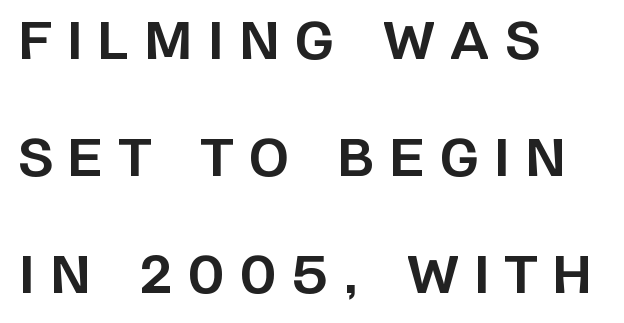
{"serif": "no", "italic": "no", "bold": "yes", "weight": "bold", "width": "normal", "stroke_contrast": "low", "x_height": "large", "monospaced": "no", "underline": "no", "align": "left", "line_spacing": "loose", "line_spacing_ratio": 2.29, "letter_spacing": "wide", "letter_spacing_em": 0.31, "glyph_px": 51}
